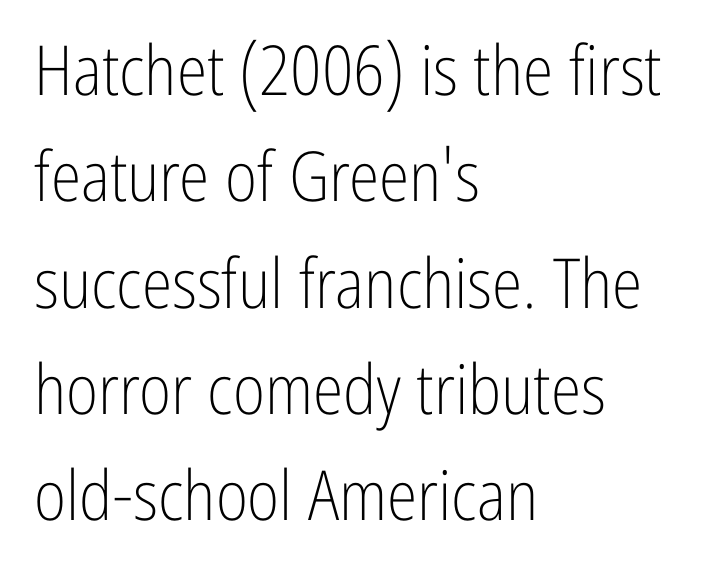
Regarding leading, the lines here are spaced in the standard way. Every row of glyphs begins at an identical x-position on the left. Unbolded letterforms with no extra heft. Typographically, this falls in the sans-serif category. Proportional: the letters do not fall into vertical columns. Nobody touched the tracking dial on this one.
